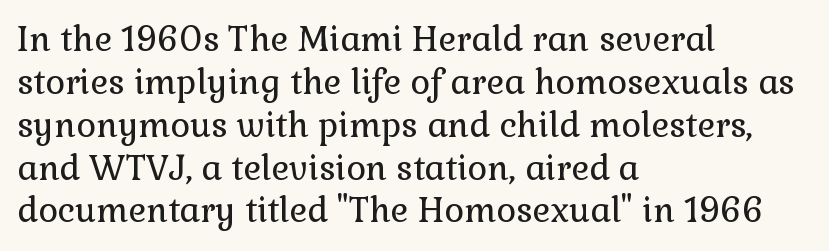
The image shows 34 px regular-weight serif type, upright; set left-aligned, normal line spacing (1.26x), normal letter spacing, not underlined; a medium x-height.
